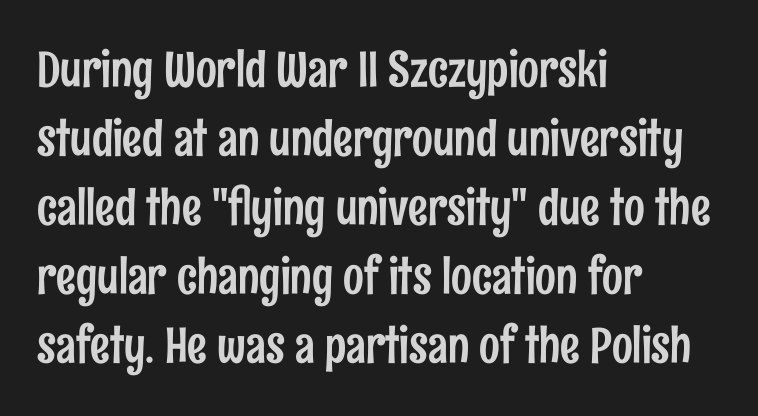
Each letter keeps its own natural width here, so spacing adapts to shape. A roman cut, with each character standing at attention. Line starts are locked; line ends wander. Unlike a traditional serif, this face leaves its strokes unadorned. In terms of letterspacing, this is plain default setting.
